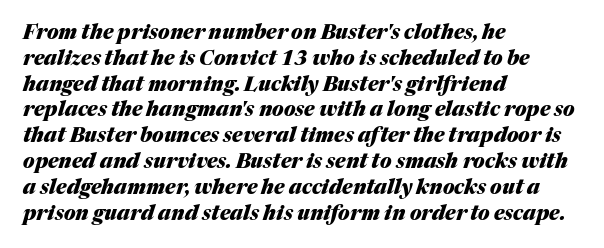
{"italic": "yes", "lean": "right", "slant_degrees": 17, "bold": "yes", "underline": "no", "align": "left", "line_spacing": "normal", "line_spacing_ratio": 1.29, "letter_spacing": "normal", "letter_spacing_em": 0.0, "glyph_px": 20}
